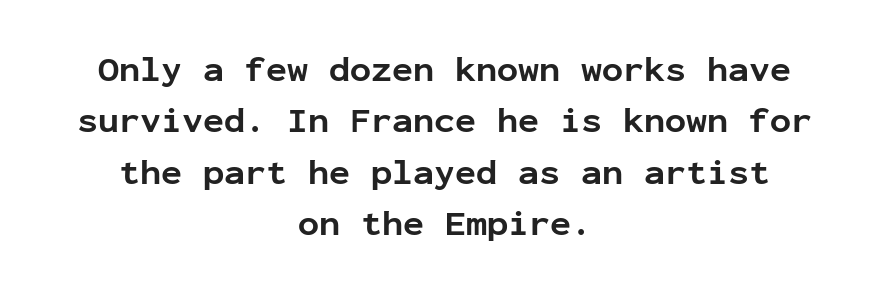
Q: Is the text bold? A: Yes.
Q: Is the text italic (slanted)? A: No, it is upright.
Q: Is the typeface a serif or a sans-serif typeface? A: Sans-serif.
Q: Is the text underlined? A: No.
Q: How is the paragraph aligned? A: Centered.
Q: Is the spacing between letters normal or unusually wide? A: Normal.
Q: Is the spacing between lines tight, normal or loose? A: Normal.
Q: Width (condensed, normal, or wide)? A: Normal.
Q: Stroke contrast? A: Low.
Q: x-height? A: Medium.
Q: Monospaced? A: Yes.
